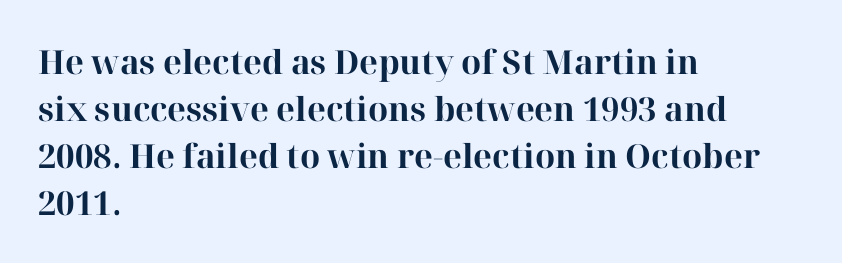
{"serif": "yes", "italic": "no", "bold": "yes", "weight": "bold", "width": "normal", "stroke_contrast": "high", "x_height": "medium", "monospaced": "no", "underline": "no", "align": "left", "line_spacing": "normal", "line_spacing_ratio": 1.42, "letter_spacing": "normal", "letter_spacing_em": 0.0, "glyph_px": 33}
